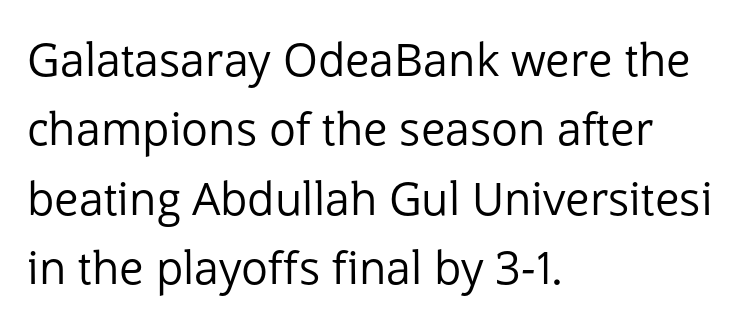
{"serif": "no", "italic": "no", "bold": "no", "weight": "regular", "width": "normal", "stroke_contrast": "low", "x_height": "medium", "monospaced": "no", "underline": "no", "align": "left", "line_spacing": "normal", "line_spacing_ratio": 1.54, "letter_spacing": "normal", "letter_spacing_em": 0.0, "glyph_px": 45}
